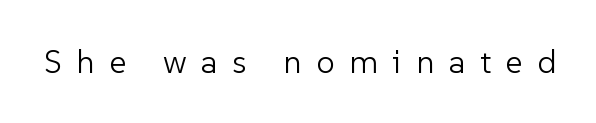
Q: Is the text bold? A: No.
Q: Is the text italic (slanted)? A: No, it is upright.
Q: Is the typeface a serif or a sans-serif typeface? A: Sans-serif.
Q: Is the text underlined? A: No.
Q: Is the spacing between letters normal or unusually wide? A: Unusually wide.
Q: Width (condensed, normal, or wide)? A: Normal.
Q: Stroke contrast? A: Low.
Q: x-height? A: Medium.
Q: Monospaced? A: No.
